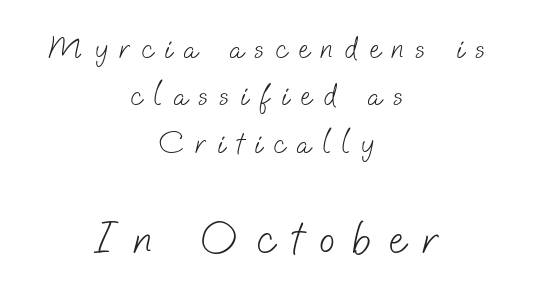
Regular leading. Compared with a typical body face, this is equally light or lighter still. Look at the bottom of the vertical strokes: they stop flat, with no serifs. Descender tails drop into unmarked territory. Each letter keeps its own natural width here, so spacing adapts to shape. Visually the block forms a symmetrical silhouette, jagged on both flanks.
